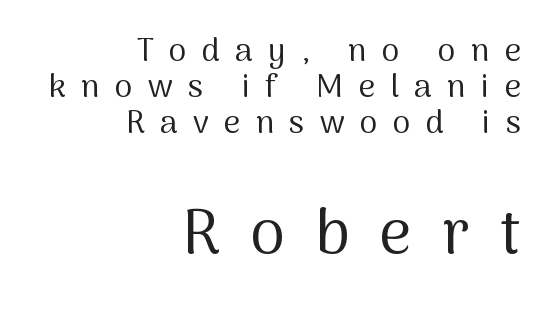
I'd call this a sans setting — the letters go barefoot. Here the designer chose a conventional face with non-uniform glyph widths. The lines are packed closely together with very little leading. If you drew a line through each stem, it would be perfectly vertical.
